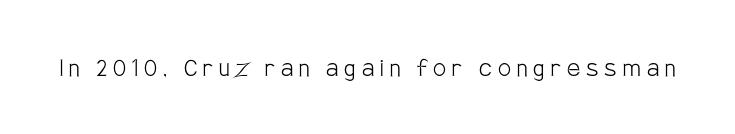
Q: Is the text bold? A: No.
Q: Is the text italic (slanted)? A: No, it is upright.
Q: Is the typeface a serif or a sans-serif typeface? A: Sans-serif.
Q: Is the text underlined? A: No.
Q: Is the spacing between letters normal or unusually wide? A: Unusually wide.
Q: Width (condensed, normal, or wide)? A: Condensed.
Q: Stroke contrast? A: Low.
Q: x-height? A: Large.
Q: Monospaced? A: No.
